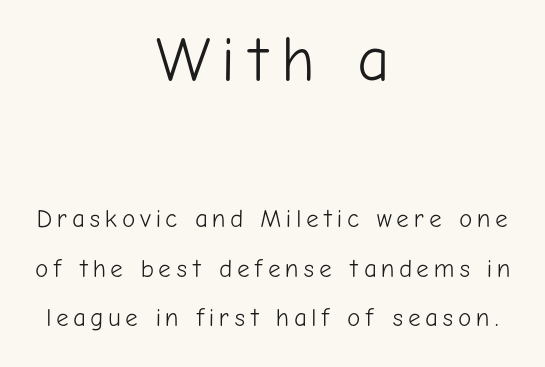
These lines stand farther apart than default settings would place them. The whitespace from short lines is split evenly between both sides. If you squint, the top block still reads clearly — it's the larger of the two. Designer's note — italics off, roman on. This sample has the flowing, uneven cadence of proportional lettering.
